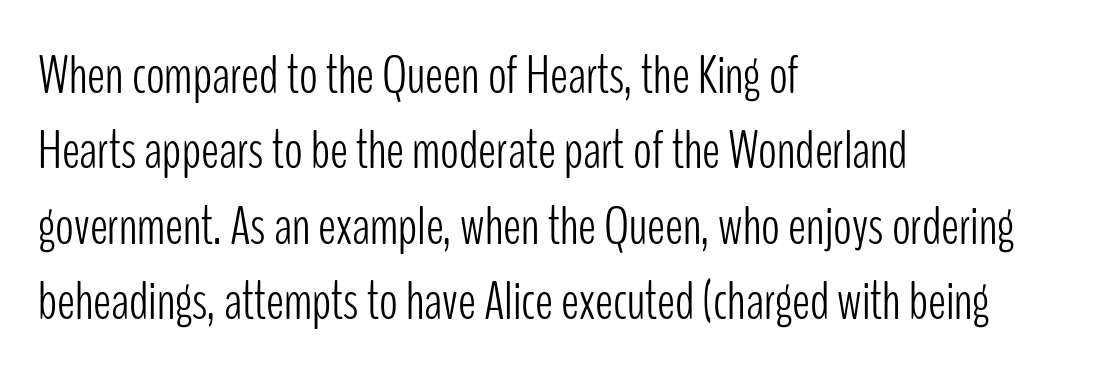
The image shows 55 px light, condensed sans-serif type, upright; set left-aligned, normal line spacing (1.37x), normal letter spacing, not underlined; low stroke contrast and a medium x-height.
